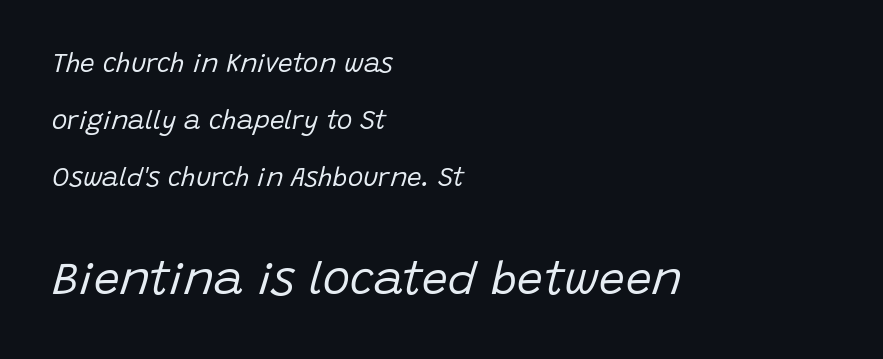
The image shows 46 px regular-weight type, italic (leaning right); set left-aligned, loose line spacing (2.19x), normal letter spacing, not underlined; the second (bottom) block is 1.77x larger; low stroke contrast and a large x-height.
